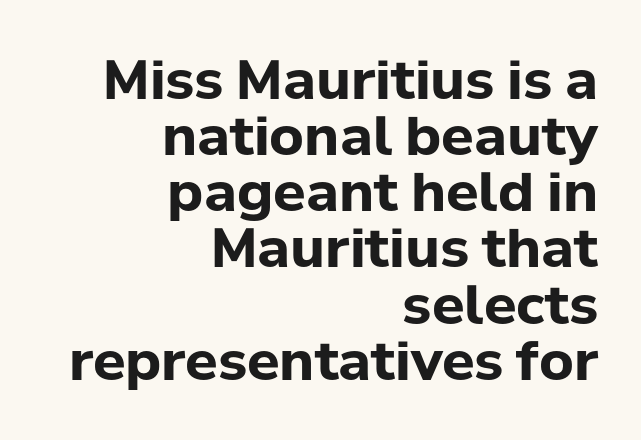
The glyphs are unaccompanied by any horizontal stroke below them. Notice how the stems are strictly vertical — no italics here. Is there much room between lines? No — they nearly touch. A typesetter would call this proportional, since set widths differ per character. Stroke terminals: plain, sans-serif.
